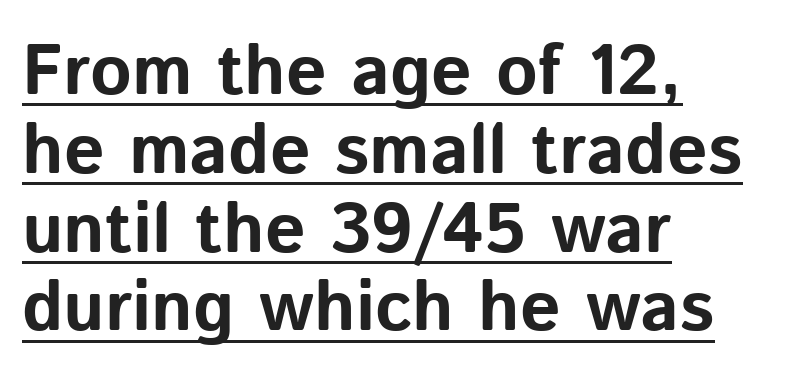
{"serif": "no", "italic": "no", "bold": "yes", "weight": "bold", "width": "normal", "stroke_contrast": "low", "x_height": "medium", "monospaced": "no", "underline": "yes", "align": "left", "line_spacing": "tight", "line_spacing_ratio": 1.11, "letter_spacing": "normal", "letter_spacing_em": 0.0, "glyph_px": 71}
